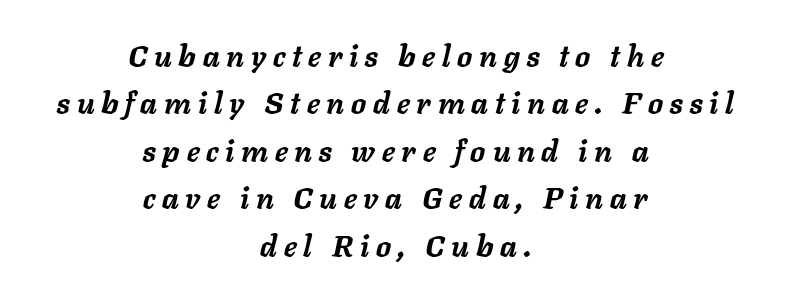
Q: Is the text bold? A: Yes.
Q: Is the text italic (slanted)? A: Yes, it leans right by about 11 degrees.
Q: Is the text underlined? A: No.
Q: How is the paragraph aligned? A: Centered.
Q: Is the spacing between letters normal or unusually wide? A: Unusually wide.
Q: Is the spacing between lines tight, normal or loose? A: Normal.
Q: Width (condensed, normal, or wide)? A: Normal.
Q: Stroke contrast? A: Low.
Q: x-height? A: Medium.
Q: Monospaced? A: No.
